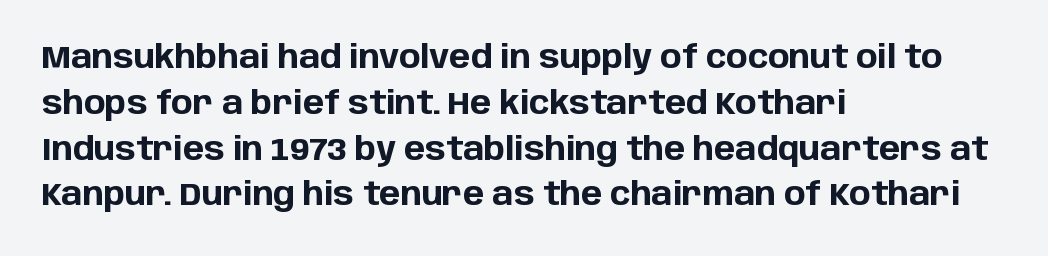
Q: Is the text bold? A: Yes.
Q: Is the text italic (slanted)? A: No, it is upright.
Q: Is the typeface a serif or a sans-serif typeface? A: Sans-serif.
Q: Is the text underlined? A: No.
Q: How is the paragraph aligned? A: Left-aligned.
Q: Is the spacing between letters normal or unusually wide? A: Normal.
Q: Is the spacing between lines tight, normal or loose? A: Normal.
Q: Width (condensed, normal, or wide)? A: Normal.
Q: Stroke contrast? A: Low.
Q: x-height? A: Large.
Q: Monospaced? A: No.
